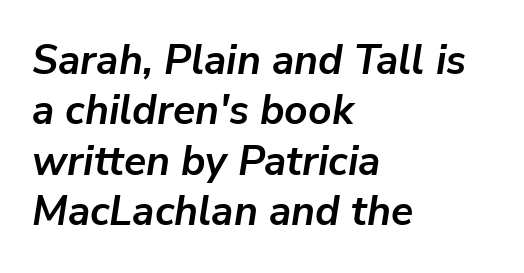
{"italic": "yes", "lean": "right", "slant_degrees": 9, "bold": "yes", "weight": "semibold", "width": "normal", "stroke_contrast": "low", "x_height": "medium", "monospaced": "no", "underline": "no", "align": "left", "line_spacing_ratio": 1.23, "letter_spacing": "normal", "letter_spacing_em": 0.0, "glyph_px": 41}
